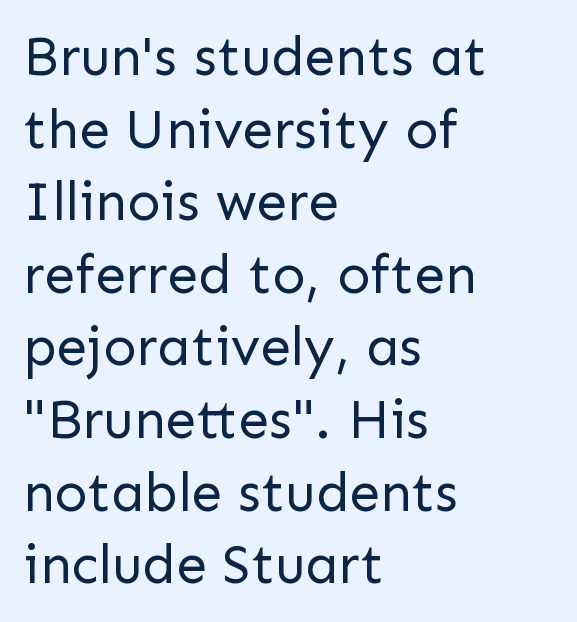
The image shows 55 px regular-weight sans-serif type, upright; set left-aligned, normal line spacing (1.32x), normal letter spacing, not underlined; low stroke contrast and a medium x-height.
